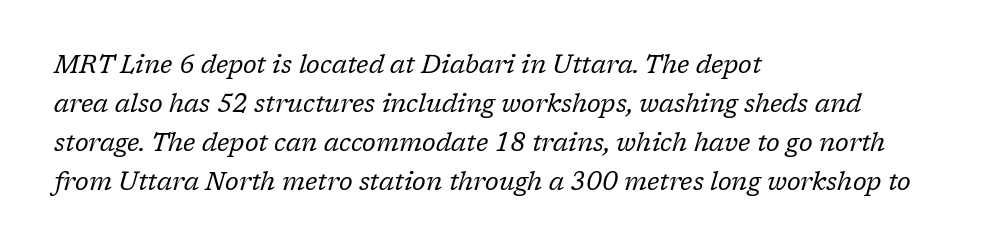
Words appear dense and cohesive because spacing is normal. The text carries the slant typical of an italic or oblique font. The compositor pushed each line to the left boundary. Each new line begins a customary step beneath the previous one. Bold? No — there's no thickening of the strokes. Clear beneath every line of the passage.
